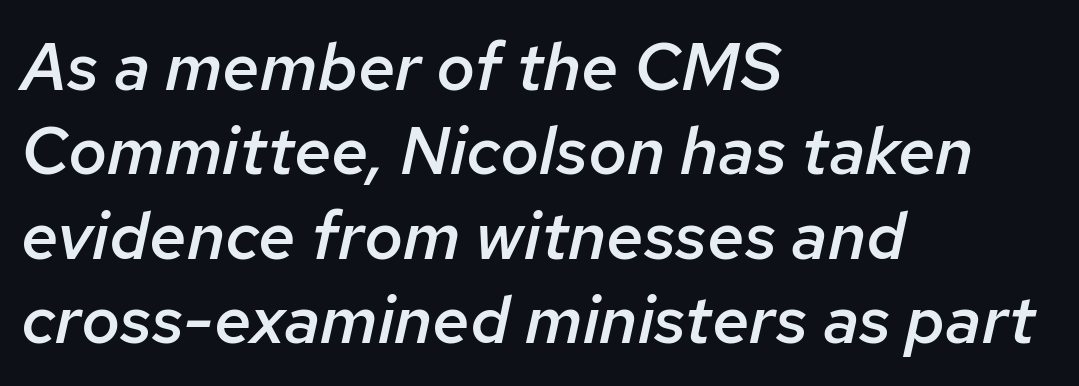
Q: Is the text bold? A: Semi-bold.
Q: Is the text italic (slanted)? A: Yes, it leans right by about 12 degrees.
Q: Is the text underlined? A: No.
Q: How is the paragraph aligned? A: Left-aligned.
Q: Is the spacing between letters normal or unusually wide? A: Normal.
Q: Is the spacing between lines tight, normal or loose? A: Normal.
Q: Width (condensed, normal, or wide)? A: Normal.
Q: Stroke contrast? A: Low.
Q: x-height? A: Medium.
Q: Monospaced? A: No.
